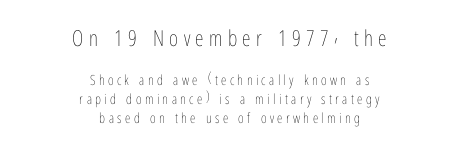
The image shows 22 px text type, upright; set centered, normal line spacing (1.36x), unusually wide letter spacing (+0.24 em), not underlined; the first (top) block is 1.57x larger.
